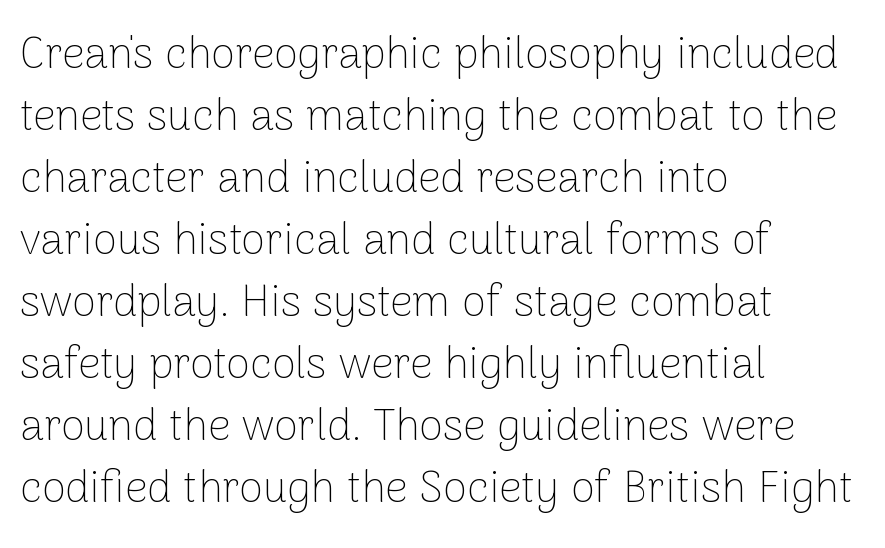
The image shows 44 px thin sans-serif type, upright; set left-aligned, normal line spacing (1.41x), normal letter spacing, not underlined; low stroke contrast and a medium x-height.
